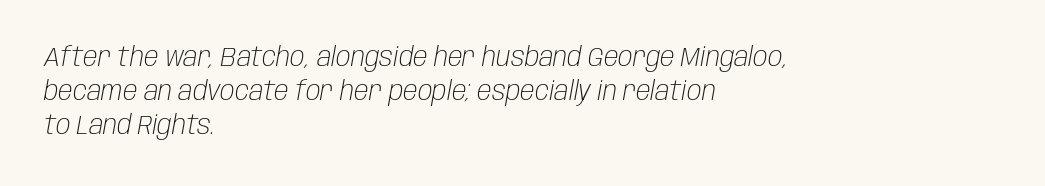
{"italic": "yes", "lean": "right", "slant_degrees": 10, "bold": "no", "underline": "no", "align": "left", "line_spacing": "normal", "line_spacing_ratio": 1.26, "letter_spacing": "normal", "letter_spacing_em": 0.0, "glyph_px": 27}
